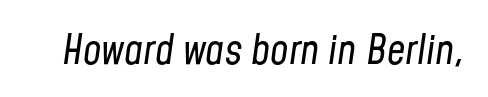
The image shows 41 px regular-weight, condensed type, italic (leaning right); set normal letter spacing, not underlined; low stroke contrast and a medium x-height.
